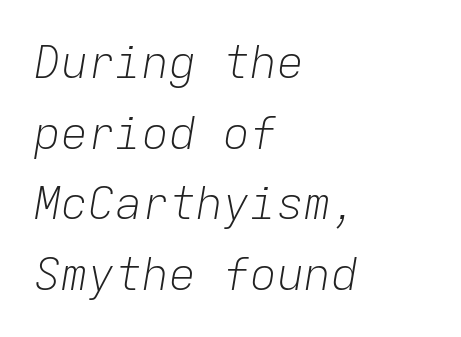
The image shows 45 px light type, italic (leaning right), monospaced; set left-aligned, normal line spacing (1.57x), normal letter spacing, not underlined; low stroke contrast and a medium x-height.
